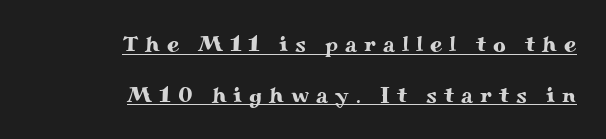
Q: Is the text italic (slanted)? A: No, it is upright.
Q: Is the text underlined? A: Yes.
Q: How is the paragraph aligned? A: Right-aligned.
Q: Is the spacing between letters normal or unusually wide? A: Unusually wide.
Q: Is the spacing between lines tight, normal or loose? A: Loose.
